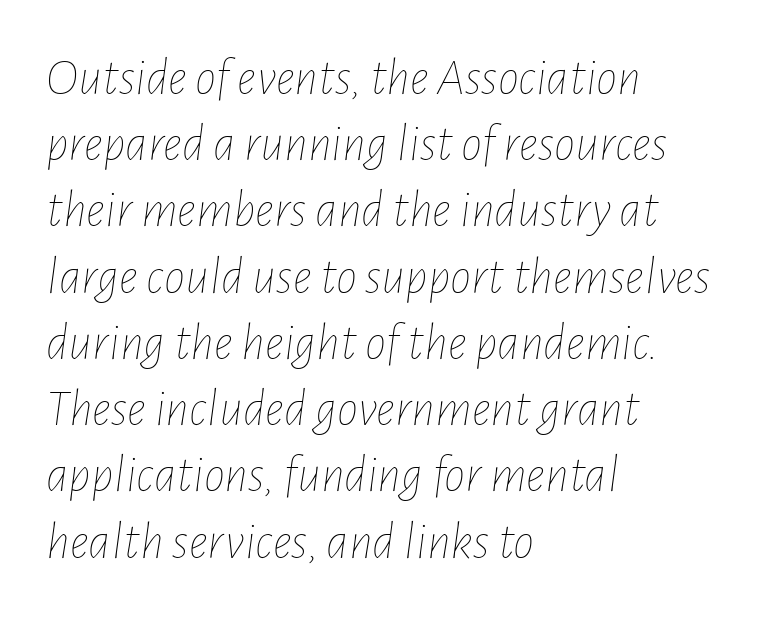
The image shows 53 px thin, condensed type, italic (leaning right); set left-aligned, normal line spacing (1.25x), normal letter spacing, not underlined; low stroke contrast and a medium x-height.
